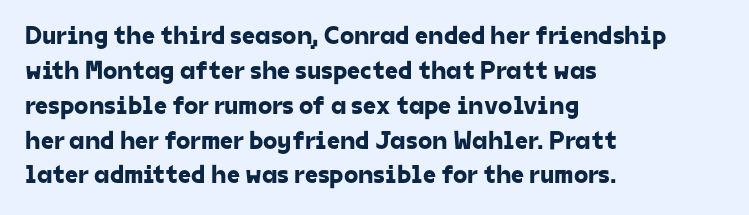
Q: Is the text underlined? A: No.
Q: How is the paragraph aligned? A: Left-aligned.
Q: Is the spacing between letters normal or unusually wide? A: Normal.
Q: Is the spacing between lines tight, normal or loose? A: Normal.
